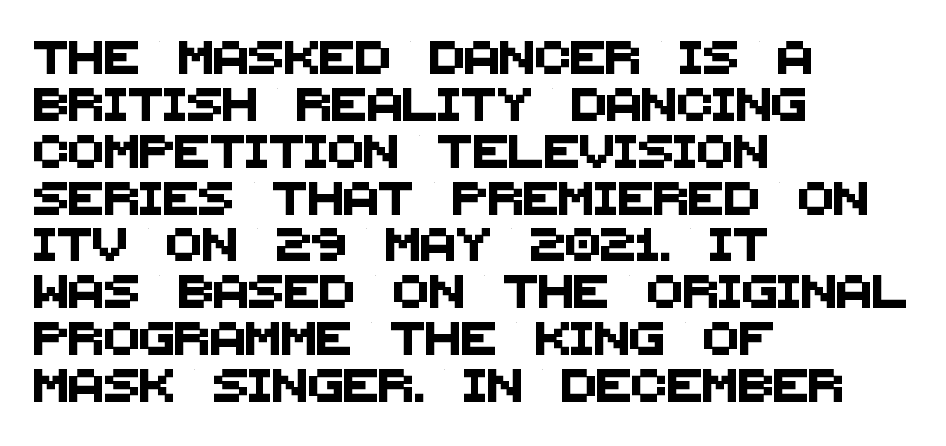
The rag falls on the right side of this text block. The letters advance in unequal steps, a hallmark of proportional type. The vertical gap from one line to the next is medium. Each row of text sits above clean, open space.
